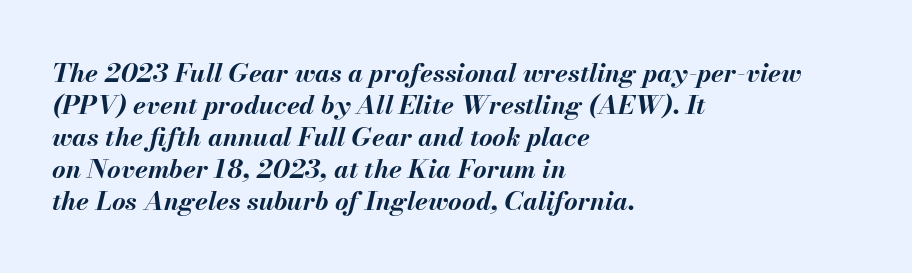
Q: Is the text bold? A: Yes.
Q: Is the text italic (slanted)? A: Yes, it leans right by about 13 degrees.
Q: Is the text underlined? A: No.
Q: How is the paragraph aligned? A: Left-aligned.
Q: Is the spacing between letters normal or unusually wide? A: Normal.
